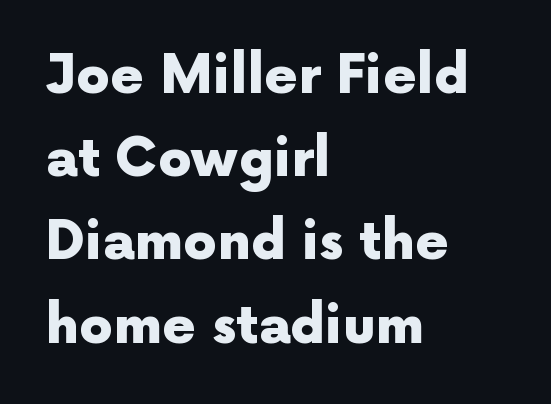
One glance says typical: line gaps are just what's usual. How are the letters spaced? Ordinarily, with no added tracking. No word sits above an underline. Grotesque or geometric, the face here clearly has no serifs.
